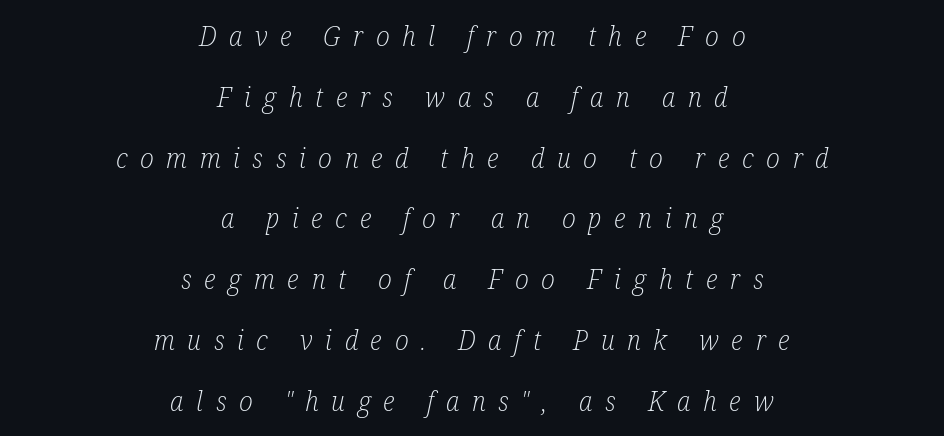
{"serif": "yes", "italic": "yes", "lean": "right", "slant_degrees": 12, "bold": "no", "weight": "light", "width": "condensed", "stroke_contrast": "low", "x_height": "medium", "monospaced": "no", "underline": "no", "align": "center", "line_spacing": "loose", "line_spacing_ratio": 2.17, "letter_spacing": "wide", "letter_spacing_em": 0.45, "glyph_px": 28}
